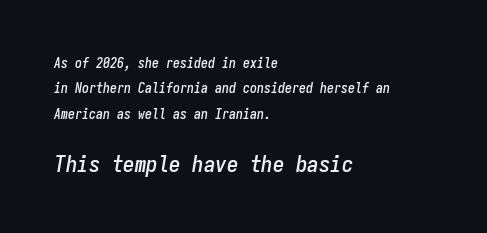
Q: Is the text italic (slanted)? A: Yes, it leans right by about 9 degrees.
Q: Is the text underlined? A: No.
Q: How is the paragraph aligned? A: Left-aligned.
Q: Is the spacing between letters normal or unusually wide? A: Normal.
Q: Which block of text is set in a larger size, the first (top) or the second (bottom)? A: The second (bottom) one.
